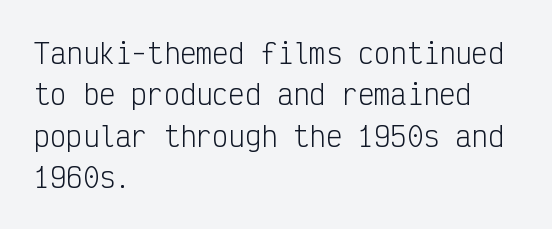
{"italic": "no", "bold": "no", "underline": "no", "align": "left", "line_spacing": "normal", "line_spacing_ratio": 1.53, "letter_spacing": "normal", "letter_spacing_em": 0.0, "glyph_px": 27}
